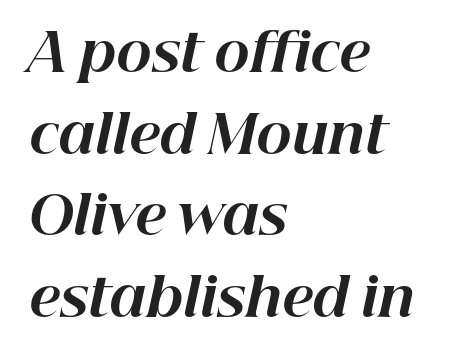
You'd pick this weight for a headline — it's a proper bold. Characters follow at the spacing the type designer built in. In CSS terms this would be text-align: left. The passage shown is not underscored anywhere. These lines sit exactly where default settings would place them. Is the type slanted? Yes — the strokes lean at a clear angle.
